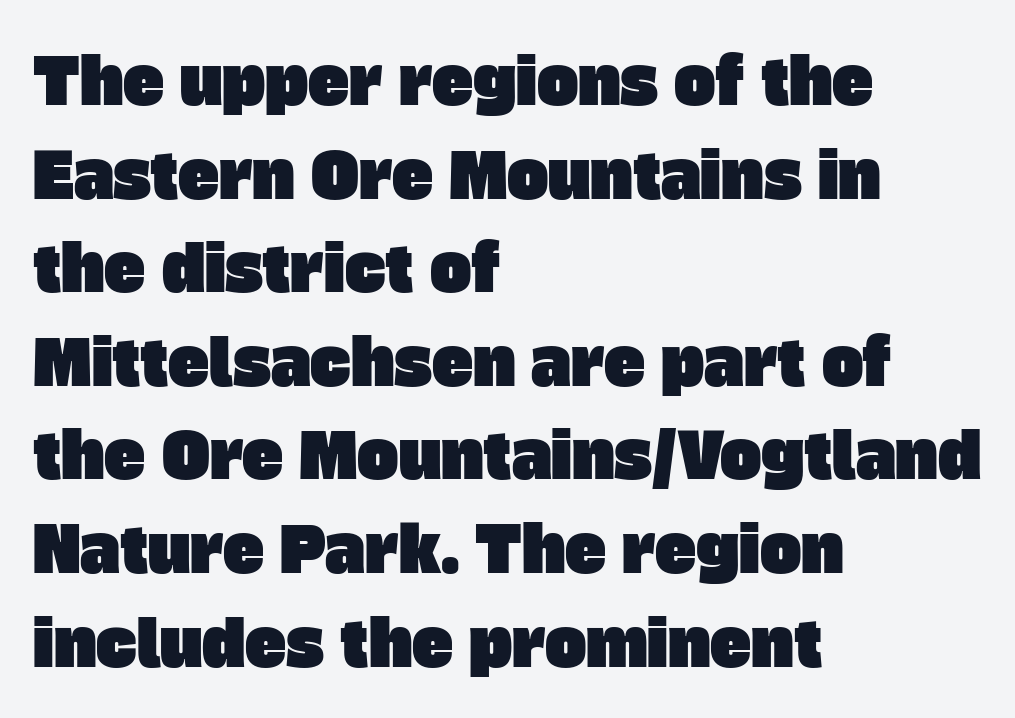
The image shows 62 px sans-serif type; set left-aligned, normal line spacing (1.51x), normal letter spacing, not underlined; low stroke contrast and a large x-height.
